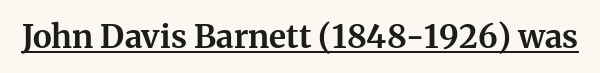
Every word sits above its own underline. The line texture is even and compact thanks to regular tracking. Unlike a clean sans, this face finishes its strokes with serifs. Spacing verdict: proportional, widths tailored to each character. Look at the stroke-to-counter ratio: heavy, a bold.
